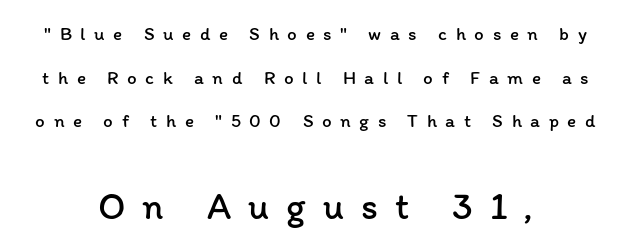
The rendering inserts visible extra space after every character. Rendered with straight, roman letterforms. A bare baseline throughout the passage. Small over large — that's the arrangement of the two blocks here. Looks like regular typesetting: each glyph gets only the width it needs. A centered setting, common on invitations and titles, is used for this passage.
